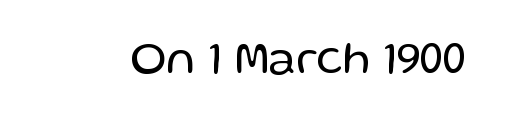
Nothing heavy about these letters — not bold at all. Rule under the text: the space is simply empty. Standard letterfit; no display-style spreading of the glyphs. The rendering uses natural spacing where letterforms have individual widths. You can tell from the bare stems that sans-serif type was used.
